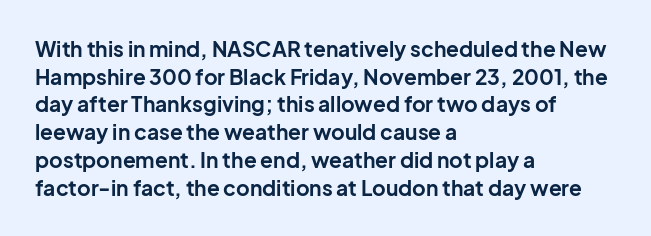
The image shows 21 px bold type, upright; set left-aligned, normal line spacing (1.32x), normal letter spacing, not underlined.
